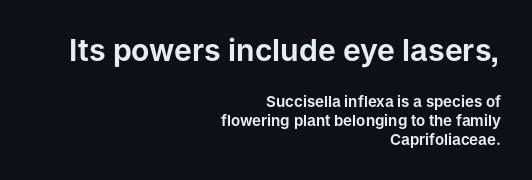
Is the lower block the larger one? No — the upper block carries the bigger type. What's the leading like? Ordinary, nothing unusual. Note the varied advance widths — an 'i' is clearly narrower than an 'm'. Students, note that the glyphs here touch the page at normal intervals. When letters stand straight like this, we call the style roman or upright.
